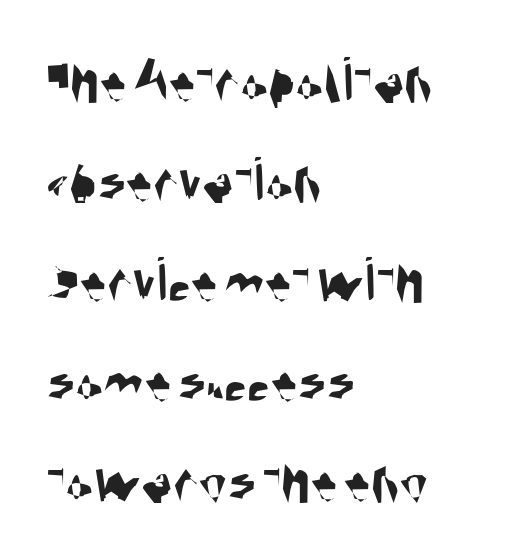
Q: Is the typeface a serif or a sans-serif typeface? A: Sans-serif.
Q: Is the text underlined? A: No.
Q: How is the paragraph aligned? A: Left-aligned.
Q: Is the spacing between letters normal or unusually wide? A: Normal.
Q: Is the spacing between lines tight, normal or loose? A: Normal.
Q: Width (condensed, normal, or wide)? A: Condensed.
Q: Stroke contrast? A: Medium.
Q: x-height? A: Large.
Q: Monospaced? A: No.
